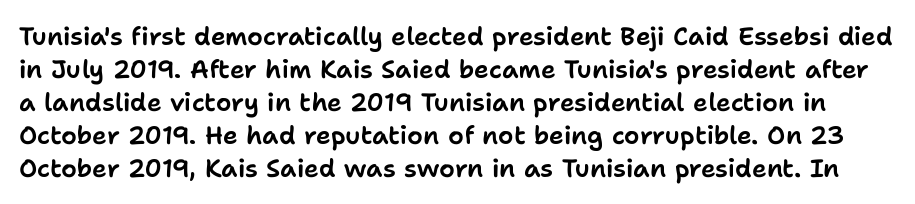
The image shows 25 px text type, upright; set normal line spacing (1.32x), normal letter spacing, not underlined.
